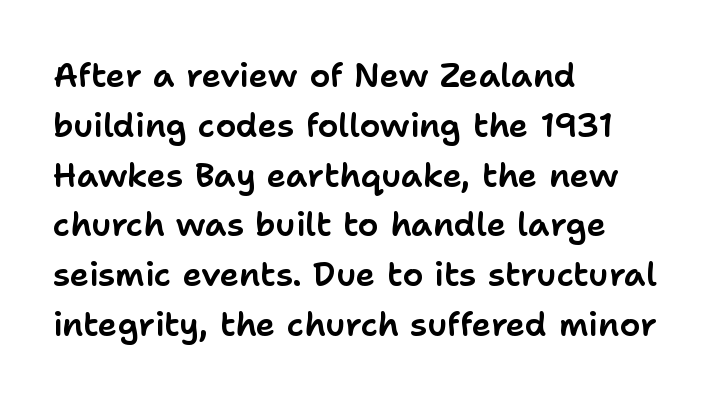
Q: Is the text italic (slanted)? A: No, it is upright.
Q: Is the typeface a serif or a sans-serif typeface? A: Sans-serif.
Q: Is the text underlined? A: No.
Q: How is the paragraph aligned? A: Left-aligned.
Q: Is the spacing between letters normal or unusually wide? A: Normal.
Q: Is the spacing between lines tight, normal or loose? A: Normal.
Q: Width (condensed, normal, or wide)? A: Normal.
Q: Stroke contrast? A: Low.
Q: x-height? A: Medium.
Q: Monospaced? A: No.
